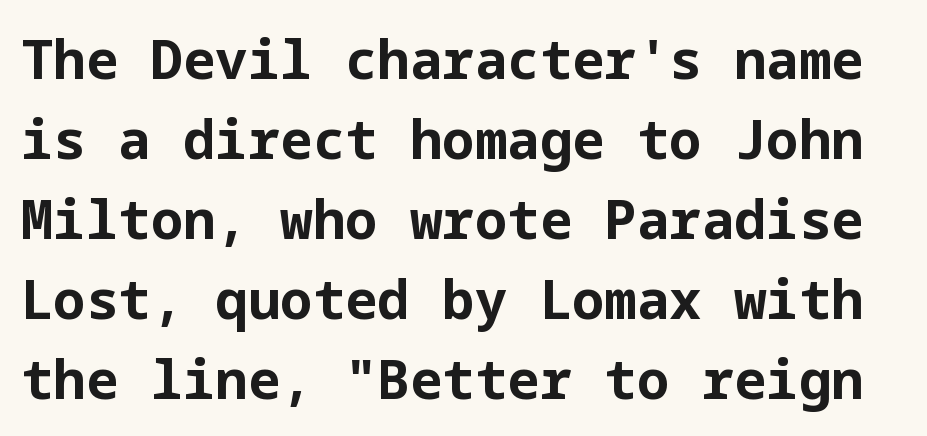
{"serif": "no", "italic": "no", "bold": "yes", "weight": "bold", "width": "normal", "stroke_contrast": "low", "x_height": "medium", "underline": "no", "line_spacing": "normal", "line_spacing_ratio": 1.48, "letter_spacing": "normal", "letter_spacing_em": 0.0, "glyph_px": 54}
